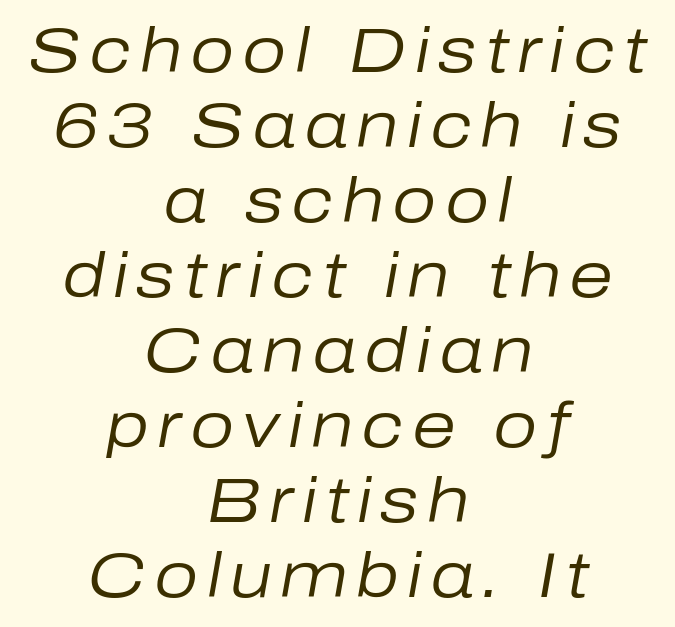
{"italic": "yes", "lean": "right", "slant_degrees": 10, "bold": "no", "weight": "regular", "width": "normal", "stroke_contrast": "low", "x_height": "medium", "monospaced": "no", "underline": "no", "align": "center", "line_spacing_ratio": 1.19, "glyph_px": 63}
